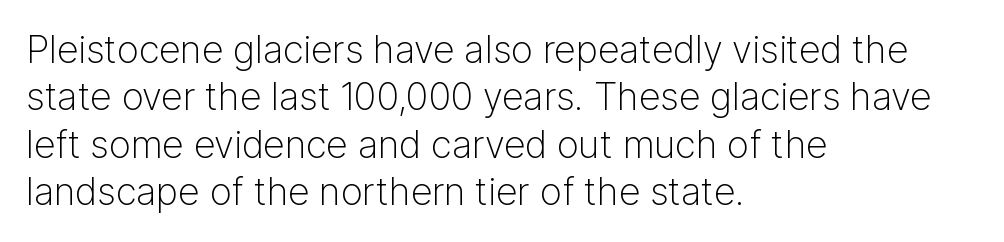
The image shows 38 px light sans-serif type, upright; set left-aligned, normal line spacing (1.25x), normal letter spacing, not underlined; low stroke contrast and a medium x-height.
